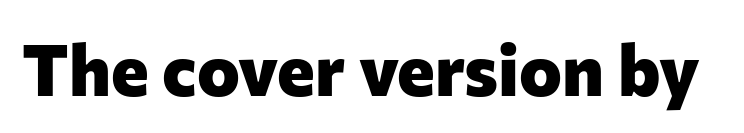
Every stem runs plumb, perpendicular to the baseline. The strip under each line holds only bare page. Proportional: the letters do not fall into vertical columns. This rendering employs a face without finishing strokes, i.e., a sans-serif. Is the type bold? Yes — the strokes are clearly thick and heavy.
